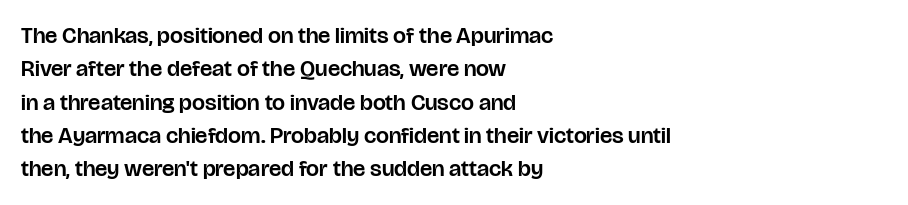
{"italic": "no", "underline": "no", "align": "left", "line_spacing": "normal", "line_spacing_ratio": 1.45, "letter_spacing": "normal", "letter_spacing_em": 0.0, "glyph_px": 23}
